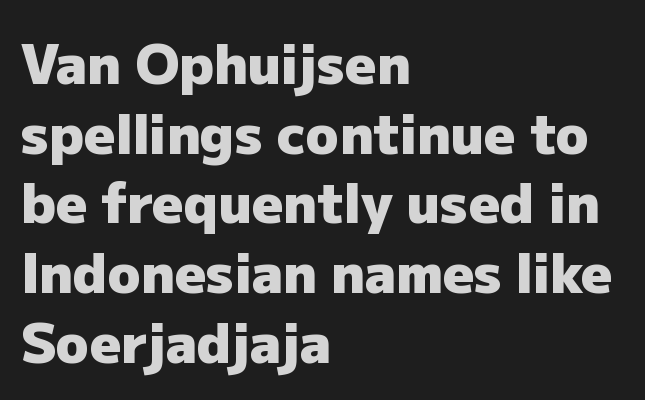
The image shows 54 px heavy sans-serif type, upright; set left-aligned, normal line spacing (1.29x), normal letter spacing, not underlined; low stroke contrast and a medium x-height.
